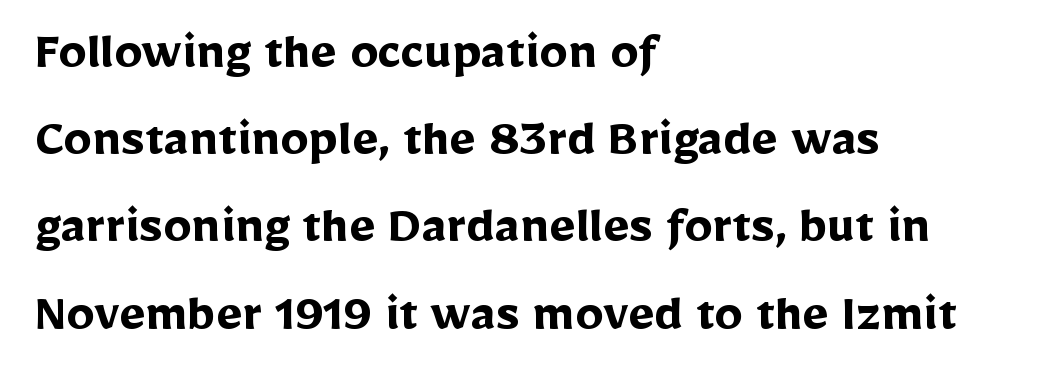
This sample uses a sans-serif face. Thick stems and heavy bowls — unmistakably bold. The foot of each line stays bare and open. The lines sit at an ordinary, default distance from one another. The letters stand straight up with perfectly vertical stems.
